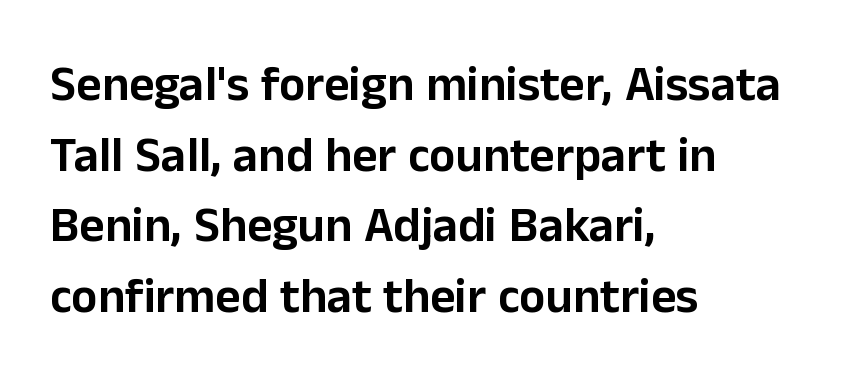
Q: Is the text italic (slanted)? A: No, it is upright.
Q: Is the typeface a serif or a sans-serif typeface? A: Sans-serif.
Q: Is the text underlined? A: No.
Q: How is the paragraph aligned? A: Left-aligned.
Q: Is the spacing between letters normal or unusually wide? A: Normal.
Q: Is the spacing between lines tight, normal or loose? A: Normal.
Q: Width (condensed, normal, or wide)? A: Normal.
Q: Stroke contrast? A: Low.
Q: x-height? A: Medium.
Q: Monospaced? A: No.
